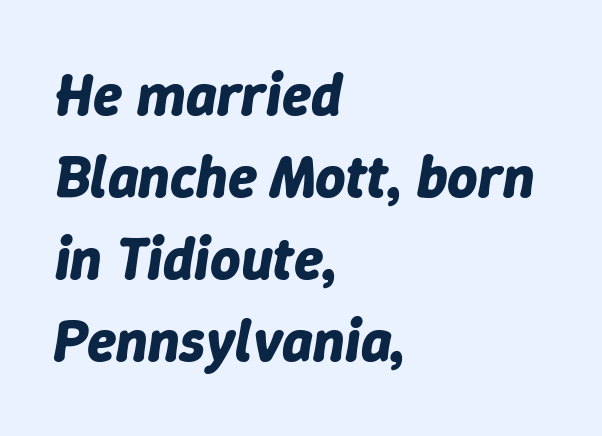
Q: Is the text bold? A: Yes.
Q: Is the text italic (slanted)? A: Yes, it leans right by about 9 degrees.
Q: Is the text underlined? A: No.
Q: How is the paragraph aligned? A: Left-aligned.
Q: Is the spacing between letters normal or unusually wide? A: Normal.
Q: Is the spacing between lines tight, normal or loose? A: Normal.
Q: Width (condensed, normal, or wide)? A: Normal.
Q: Stroke contrast? A: Low.
Q: x-height? A: Medium.
Q: Monospaced? A: No.
